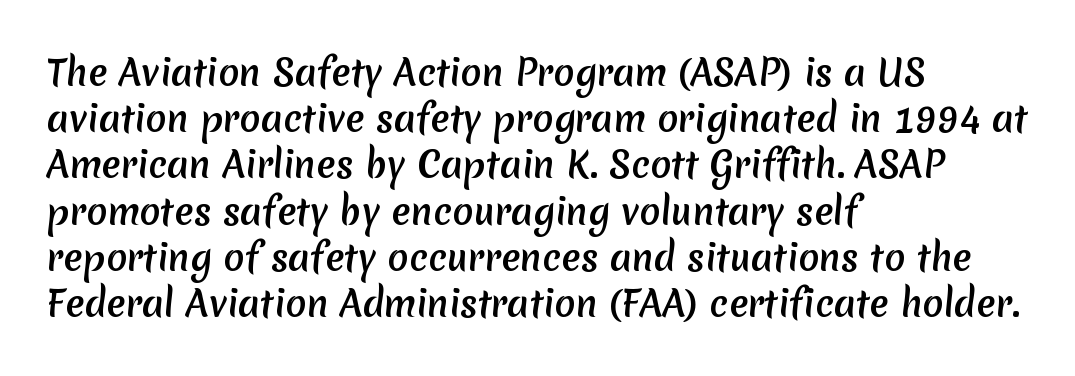
Here the designer chose a conventional face with non-uniform glyph widths. The leading is moderate, giving the passage an even texture. Only glyphs here, with clear space below each row. Look at the bottom of the vertical strokes: they stop flat, with no serifs. Line starts are locked; line ends wander. Characters follow at the spacing the type designer built in.
